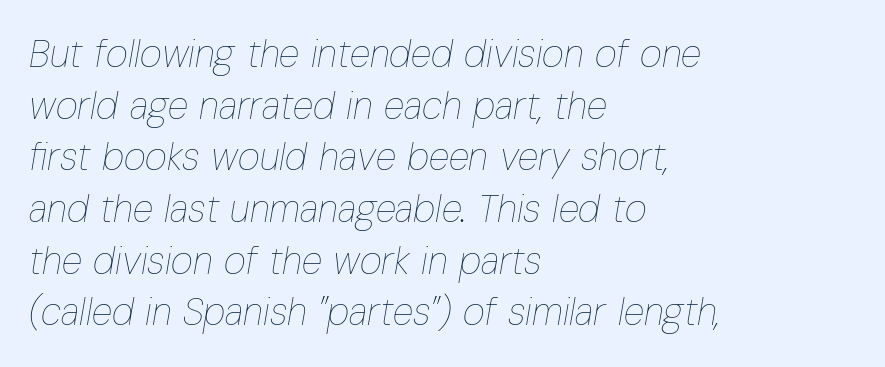
{"italic": "yes", "lean": "right", "slant_degrees": 10, "bold": "no", "weight": "thin", "width": "condensed", "stroke_contrast": "low", "x_height": "medium", "monospaced": "no", "underline": "no", "align": "left", "line_spacing": "normal", "line_spacing_ratio": 1.36, "letter_spacing": "normal", "letter_spacing_em": 0.0, "glyph_px": 38}
